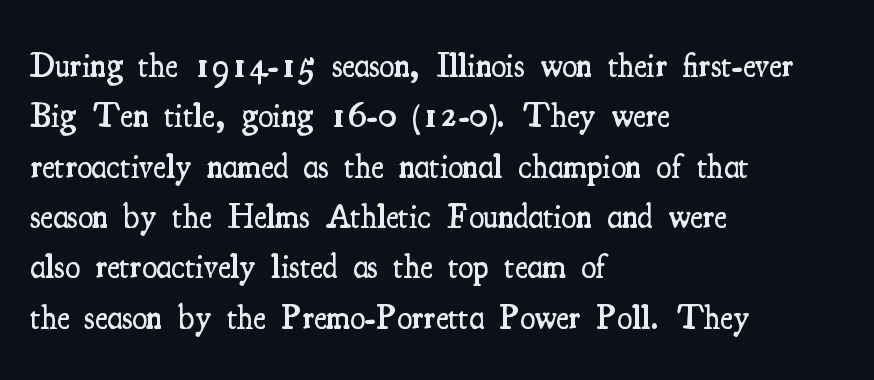
The image shows 34 px semibold, condensed serif type, upright; set left-aligned, normal line spacing (1.48x), normal letter spacing, not underlined; medium stroke contrast and a small x-height.
